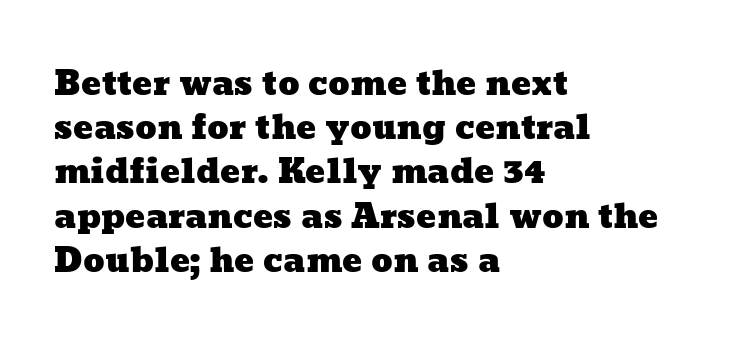
The ragged edge is on the right, which tells us the setting is flush left. Is the letter spacing exaggerated? No — it looks like the ordinary default. Here the designer chose a conventional face with non-uniform glyph widths. The rendering uses a moderate line-height, typical for paragraphs.
